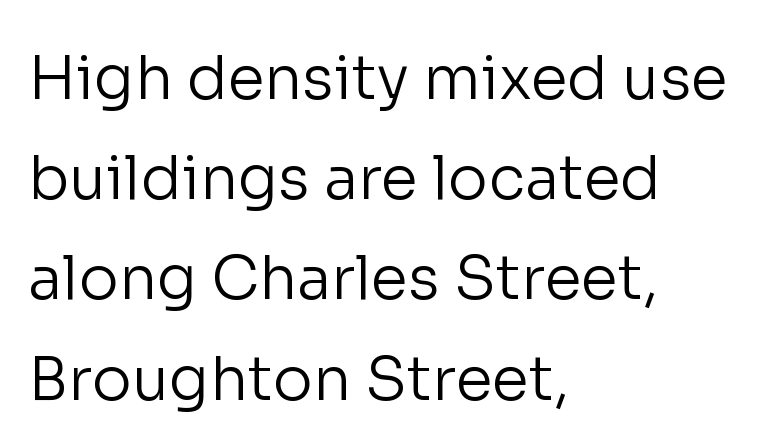
{"serif": "no", "italic": "no", "bold": "no", "weight": "regular", "width": "normal", "stroke_contrast": "low", "x_height": "medium", "monospaced": "no", "underline": "no", "align": "left", "line_spacing": "normal", "line_spacing_ratio": 1.67, "letter_spacing": "normal", "letter_spacing_em": 0.0, "glyph_px": 60}
